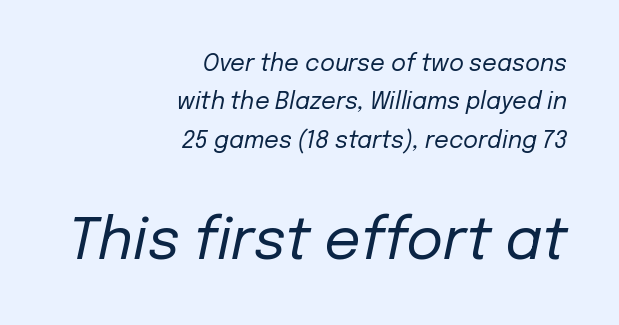
{"italic": "yes", "lean": "right", "slant_degrees": 12, "bold": "no", "weight": "regular", "width": "normal", "stroke_contrast": "low", "x_height": "medium", "monospaced": "no", "underline": "no", "align": "right", "line_spacing": "normal", "line_spacing_ratio": 1.67, "letter_spacing": "normal", "letter_spacing_em": 0.0, "larger_block": "second", "size_ratio": 2.48, "glyph_px": 57}
